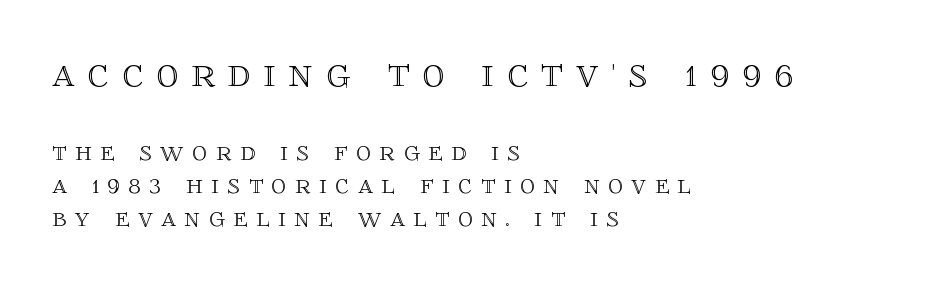
It's the straight-up-and-down kind of type. Closely set lines give the paragraph a compact silhouette. Varying glyph widths throughout — classic text-font behaviour. Look at the glyph heights: the upper group is clearly the bigger setting.
